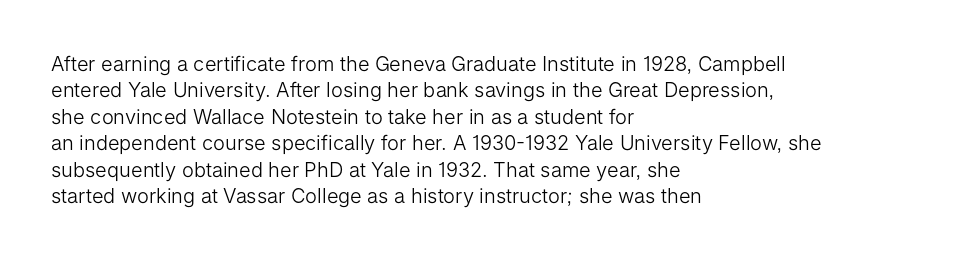
Q: Is the text bold? A: No.
Q: Is the text italic (slanted)? A: No, it is upright.
Q: Is the text underlined? A: No.
Q: How is the paragraph aligned? A: Left-aligned.
Q: Is the spacing between letters normal or unusually wide? A: Normal.
Q: Is the spacing between lines tight, normal or loose? A: Normal.
